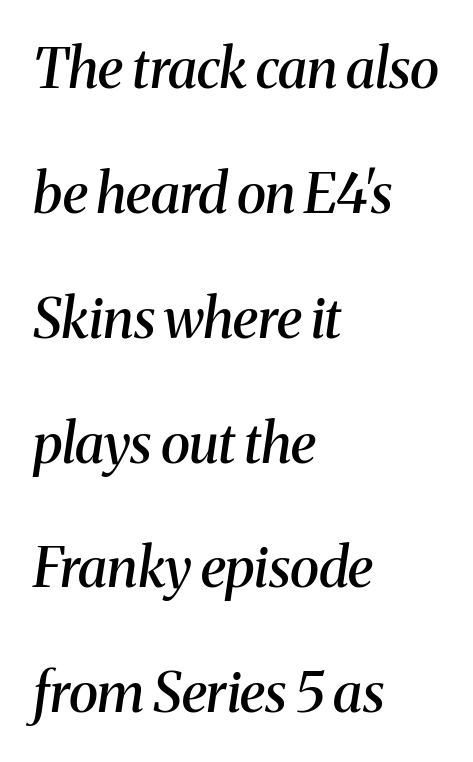
Typographic density is moderately raised because the face is semibold. The lines are quadded left. In terms of posture, this sample is oblique. Varying glyph widths throughout — classic text-font behaviour. Students, note that the glyphs here touch the page at normal intervals. Reading down the column, the eye jumps a long way to each next line.
